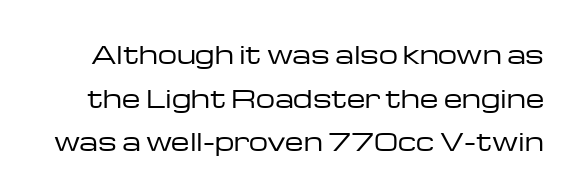
Weight class: somewhere from thin through regular. The lettering stays uniformly vertical, giving the passage a roman look. In terms of letterspacing, this is plain default setting. The foot of each line stays bare and open.
